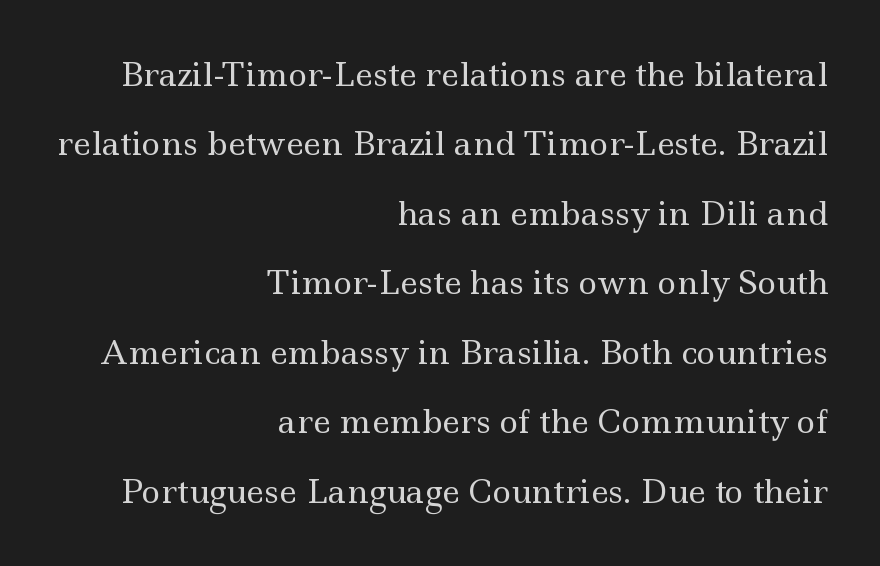
Q: Is the text bold? A: No.
Q: Is the text italic (slanted)? A: No, it is upright.
Q: Is the typeface a serif or a sans-serif typeface? A: Serif.
Q: Is the text underlined? A: No.
Q: How is the paragraph aligned? A: Right-aligned.
Q: Is the spacing between letters normal or unusually wide? A: Normal.
Q: Is the spacing between lines tight, normal or loose? A: Loose.
Q: Width (condensed, normal, or wide)? A: Wide.
Q: x-height? A: Small.
Q: Monospaced? A: No.
